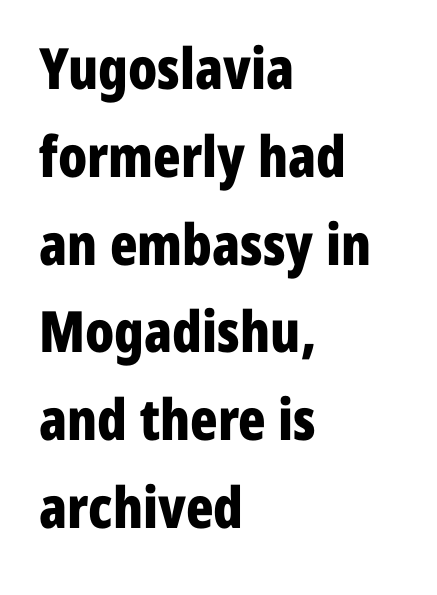
The image shows 57 px bold, condensed sans-serif type, upright; set left-aligned, normal line spacing (1.54x), normal letter spacing, not underlined; low stroke contrast and a medium x-height.
